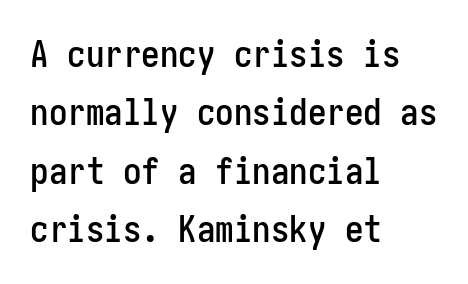
Glance below the letters and you will spot only blank space. This is the regular roman posture of the typeface. The characters display no serif detailing; their extremities are plain. A classic flush-left, rag-right setting is used for this passage.
